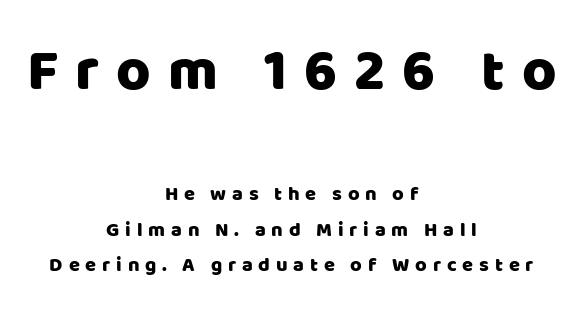
{"serif": "no", "italic": "no", "width": "normal", "stroke_contrast": "low", "x_height": "large", "monospaced": "no", "underline": "no", "align": "center", "line_spacing_ratio": 1.78, "letter_spacing": "wide", "letter_spacing_em": 0.29, "larger_block": "first", "size_ratio": 2.95, "glyph_px": 59}
